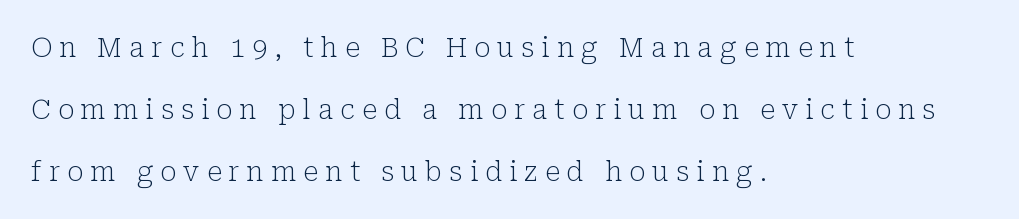
The image shows 27 px text type, upright; set left-aligned, loose line spacing (2.29x), unusually wide letter spacing (+0.26 em), not underlined.
